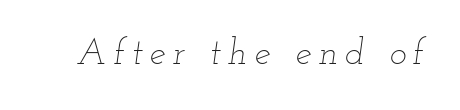
The image shows 36 px thin, wide type, italic (leaning right); set unusually wide letter spacing (+0.2 em), not underlined; low stroke contrast and a small x-height.
